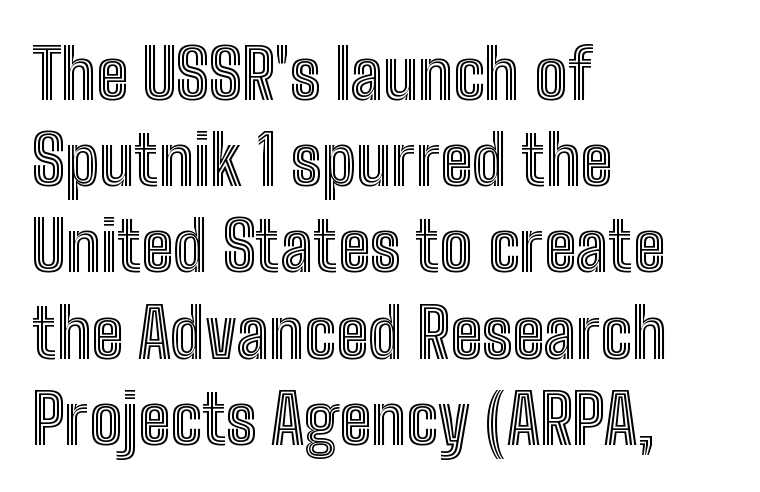
Q: Is the text italic (slanted)? A: No, it is upright.
Q: Is the text underlined? A: No.
Q: How is the paragraph aligned? A: Left-aligned.
Q: Is the spacing between letters normal or unusually wide? A: Normal.
Q: Is the spacing between lines tight, normal or loose? A: Normal.
Q: Width (condensed, normal, or wide)? A: Condensed.
Q: x-height? A: Medium.
Q: Monospaced? A: No.
